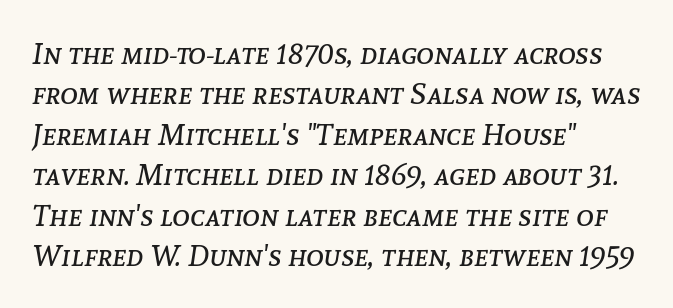
{"italic": "yes", "lean": "right", "slant_degrees": 8, "bold": "no", "weight": "regular", "width": "normal", "stroke_contrast": "low", "x_height": "medium", "monospaced": "no", "underline": "no", "align": "left", "line_spacing": "normal", "line_spacing_ratio": 1.35, "letter_spacing": "normal", "letter_spacing_em": 0.0, "glyph_px": 30}
